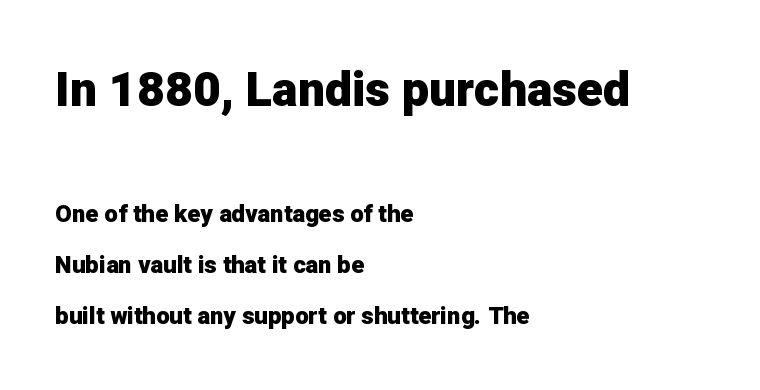
Q: Is the text bold? A: Yes.
Q: Is the text italic (slanted)? A: No, it is upright.
Q: Is the typeface a serif or a sans-serif typeface? A: Sans-serif.
Q: Is the text underlined? A: No.
Q: How is the paragraph aligned? A: Left-aligned.
Q: Is the spacing between letters normal or unusually wide? A: Normal.
Q: Is the spacing between lines tight, normal or loose? A: Loose.
Q: Which block of text is set in a larger size, the first (top) or the second (bottom)? A: The first (top) one.
Q: Width (condensed, normal, or wide)? A: Normal.
Q: Stroke contrast? A: Low.
Q: x-height? A: Medium.
Q: Monospaced? A: No.
